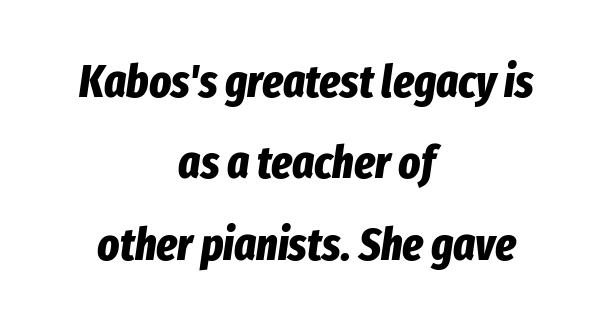
{"italic": "yes", "lean": "right", "slant_degrees": 8, "bold": "yes", "weight": "bold", "width": "condensed", "stroke_contrast": "low", "x_height": "medium", "monospaced": "no", "underline": "no", "align": "center", "line_spacing_ratio": 1.77, "letter_spacing": "normal", "letter_spacing_em": 0.0, "glyph_px": 46}
